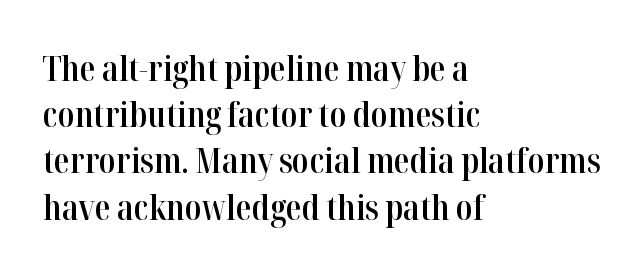
The image shows 35 px semibold, condensed serif type, upright; set left-aligned, normal line spacing (1.32x), normal letter spacing, not underlined; high stroke contrast and a medium x-height.
